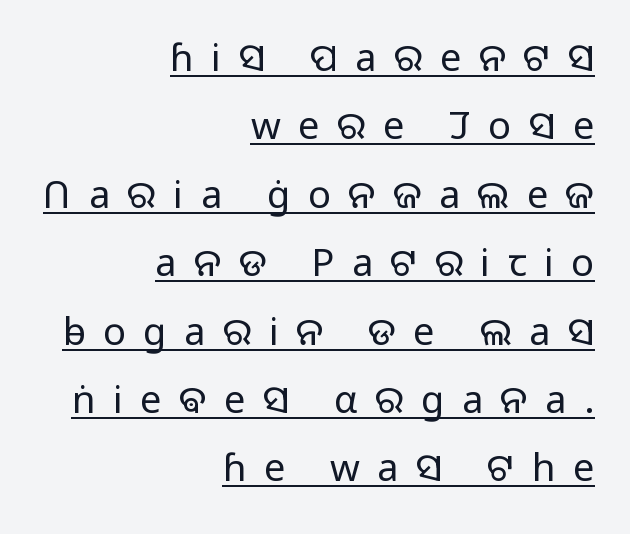
Q: Is the text bold? A: No.
Q: Is the text italic (slanted)? A: No, it is upright.
Q: Is the typeface a serif or a sans-serif typeface? A: Sans-serif.
Q: Is the text underlined? A: Yes.
Q: How is the paragraph aligned? A: Right-aligned.
Q: Is the spacing between letters normal or unusually wide? A: Unusually wide.
Q: Width (condensed, normal, or wide)? A: Normal.
Q: Stroke contrast? A: Low.
Q: x-height? A: Medium.
Q: Monospaced? A: No.
